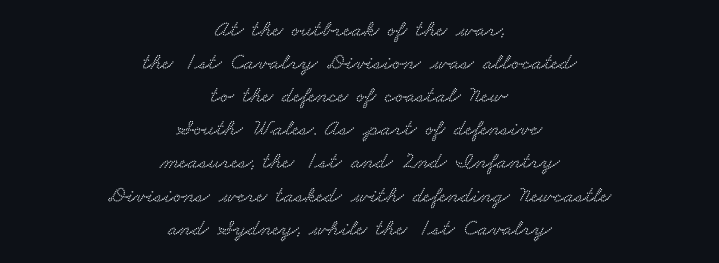
Tracking value appears to be zero — textbook default spacing. Descenders are the only things crossing below the line. Typeset on center — no edge is straight. The rows are spaced the way most documents space them.
